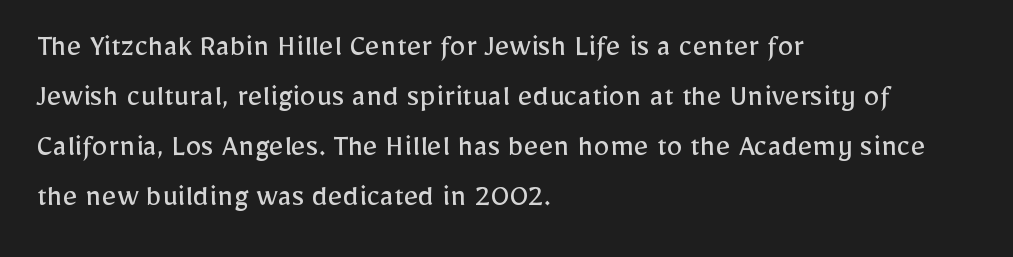
Q: Is the text bold? A: No.
Q: Is the text italic (slanted)? A: No, it is upright.
Q: Is the typeface a serif or a sans-serif typeface? A: Sans-serif.
Q: Is the text underlined? A: No.
Q: How is the paragraph aligned? A: Left-aligned.
Q: Is the spacing between letters normal or unusually wide? A: Normal.
Q: Is the spacing between lines tight, normal or loose? A: Normal.
Q: Width (condensed, normal, or wide)? A: Normal.
Q: Stroke contrast? A: Low.
Q: x-height? A: Medium.
Q: Monospaced? A: No.
